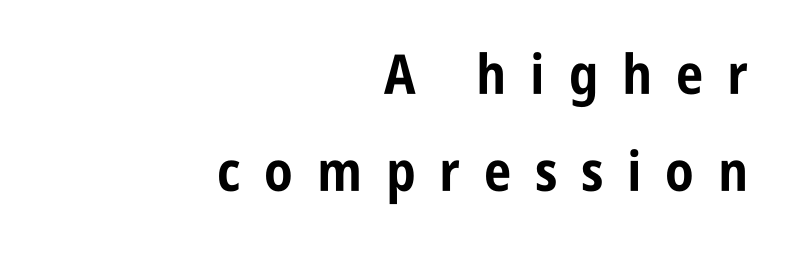
The image shows 55 px bold, condensed sans-serif type, upright; set right-aligned, line spacing 1.76x, unusually wide letter spacing (+0.43 em), not underlined; low stroke contrast and a large x-height.
